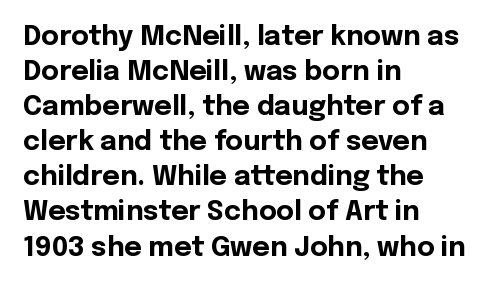
Q: Is the text bold? A: Yes.
Q: Is the text italic (slanted)? A: No, it is upright.
Q: Is the text underlined? A: No.
Q: How is the paragraph aligned? A: Left-aligned.
Q: Is the spacing between letters normal or unusually wide? A: Normal.
Q: Is the spacing between lines tight, normal or loose? A: Normal.
